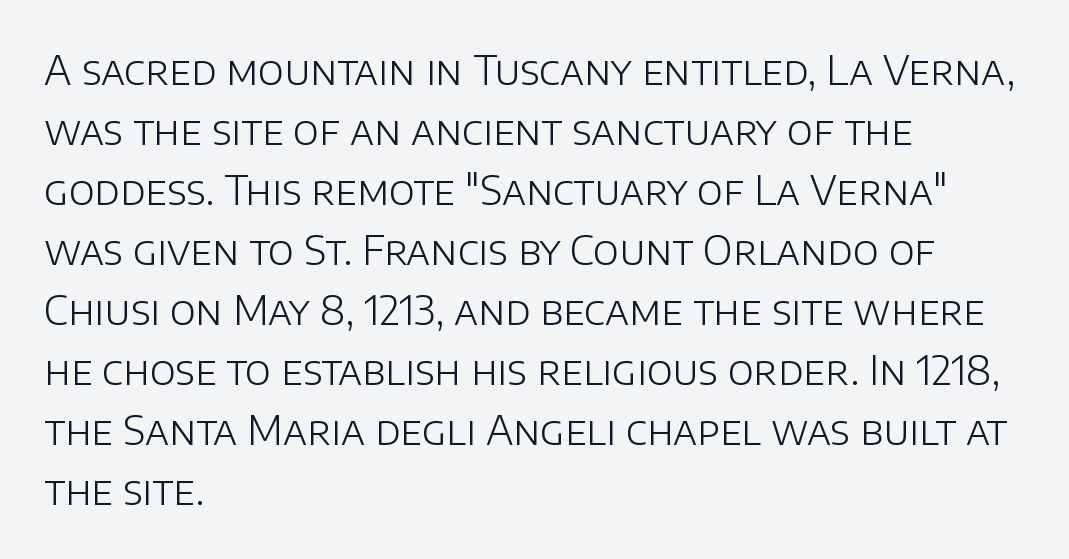
The image shows 39 px light sans-serif type, upright; set left-aligned, normal line spacing (1.54x), normal letter spacing, not underlined; low stroke contrast and a large x-height.
